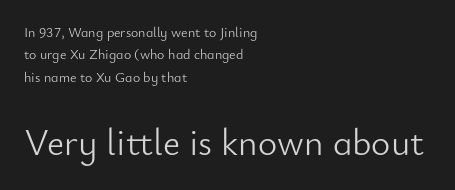
Q: Is the text bold? A: No.
Q: Is the text italic (slanted)? A: No, it is upright.
Q: Is the typeface a serif or a sans-serif typeface? A: Sans-serif.
Q: Is the text underlined? A: No.
Q: How is the paragraph aligned? A: Left-aligned.
Q: Is the spacing between letters normal or unusually wide? A: Normal.
Q: Is the spacing between lines tight, normal or loose? A: Normal.
Q: Which block of text is set in a larger size, the first (top) or the second (bottom)? A: The second (bottom) one.
Q: Width (condensed, normal, or wide)? A: Normal.
Q: Stroke contrast? A: Low.
Q: x-height? A: Small.
Q: Monospaced? A: No.
